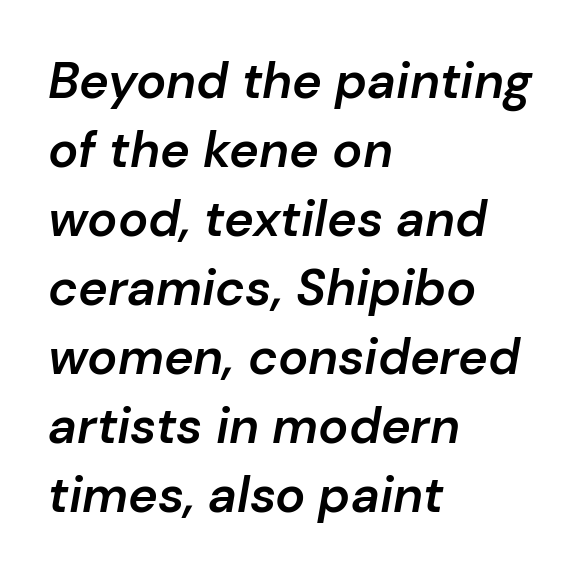
Q: Is the text bold? A: Semi-bold.
Q: Is the text italic (slanted)? A: Yes, it leans right by about 10 degrees.
Q: Is the text underlined? A: No.
Q: How is the paragraph aligned? A: Left-aligned.
Q: Is the spacing between letters normal or unusually wide? A: Normal.
Q: Is the spacing between lines tight, normal or loose? A: Normal.
Q: Width (condensed, normal, or wide)? A: Normal.
Q: Stroke contrast? A: Low.
Q: x-height? A: Medium.
Q: Monospaced? A: No.
